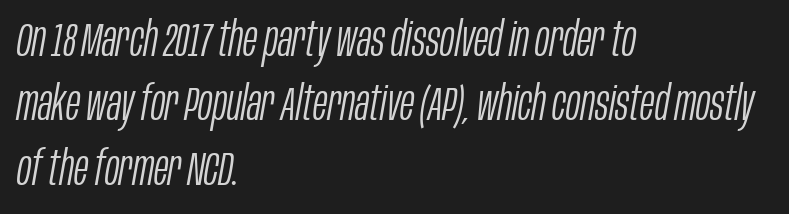
The image shows 48 px light, condensed type, italic (leaning right); set left-aligned, normal line spacing (1.34x), normal letter spacing, not underlined; low stroke contrast and a large x-height.
